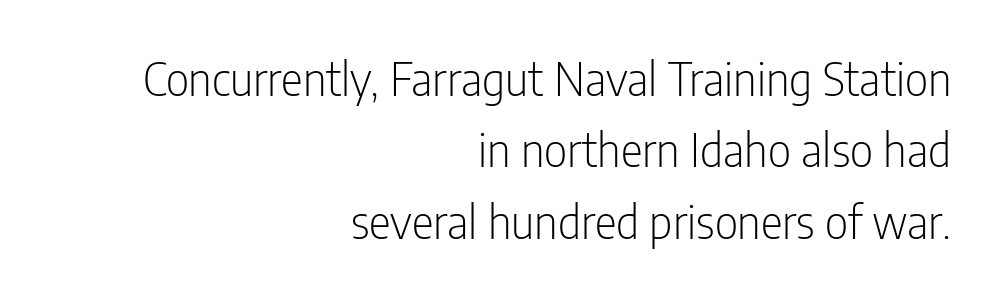
{"serif": "no", "italic": "no", "bold": "no", "weight": "light", "width": "condensed", "stroke_contrast": "low", "x_height": "medium", "monospaced": "no", "underline": "no", "align": "right", "line_spacing": "normal", "line_spacing_ratio": 1.55, "letter_spacing": "normal", "letter_spacing_em": 0.0, "glyph_px": 46}
